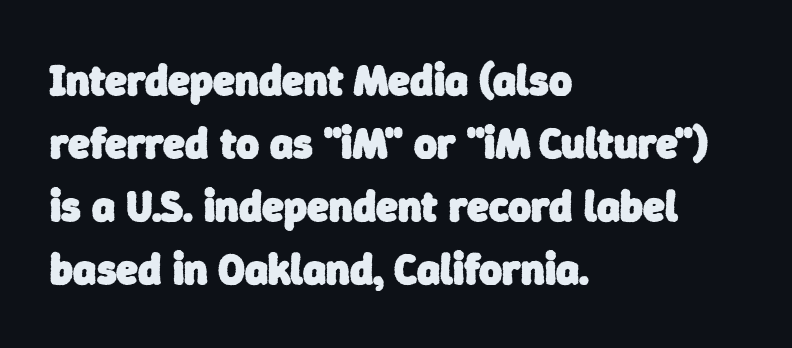
Q: Is the text bold? A: Yes.
Q: Is the typeface a serif or a sans-serif typeface? A: Sans-serif.
Q: Is the text underlined? A: No.
Q: How is the paragraph aligned? A: Left-aligned.
Q: Is the spacing between letters normal or unusually wide? A: Normal.
Q: Is the spacing between lines tight, normal or loose? A: Normal.
Q: Width (condensed, normal, or wide)? A: Normal.
Q: Stroke contrast? A: Low.
Q: x-height? A: Medium.
Q: Monospaced? A: No.
